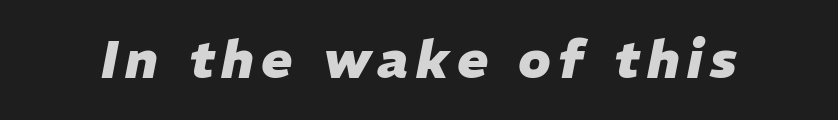
Q: Is the text bold? A: Yes.
Q: Is the text italic (slanted)? A: Yes, it leans right by about 11 degrees.
Q: Is the text underlined? A: No.
Q: Width (condensed, normal, or wide)? A: Normal.
Q: Stroke contrast? A: Low.
Q: x-height? A: Medium.
Q: Monospaced? A: No.
